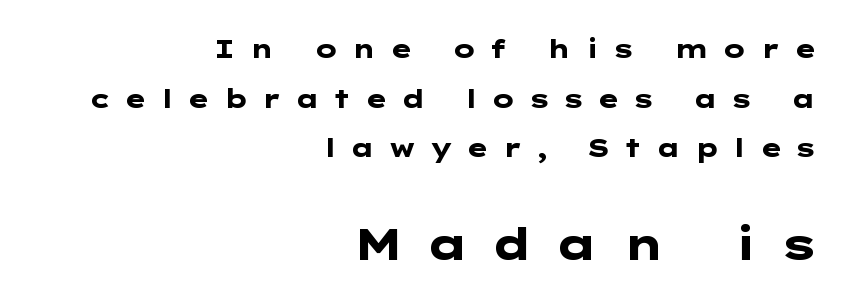
{"serif": "no", "italic": "no", "bold": "yes", "weight": "heavy", "width": "wide", "stroke_contrast": "low", "x_height": "medium", "underline": "no", "align": "right", "line_spacing": "loose", "line_spacing_ratio": 1.99, "letter_spacing": "wide", "letter_spacing_em": 0.5, "larger_block": "second", "size_ratio": 1.72, "glyph_px": 43}
